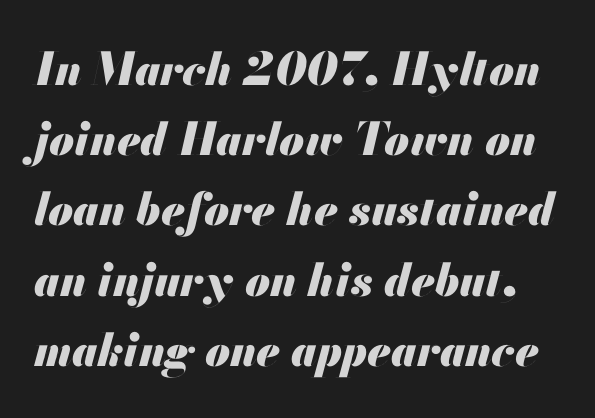
{"italic": "yes", "lean": "right", "slant_degrees": 13, "bold": "yes", "weight": "heavy", "width": "normal", "stroke_contrast": "medium", "x_height": "small", "monospaced": "no", "underline": "no", "line_spacing": "normal", "line_spacing_ratio": 1.56, "letter_spacing": "normal", "letter_spacing_em": 0.0, "glyph_px": 45}
